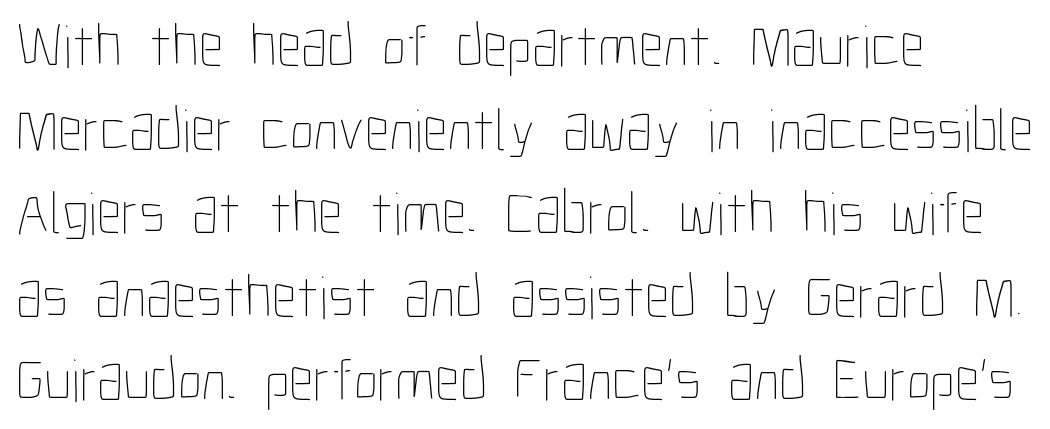
{"italic": "no", "bold": "no", "weight": "thin", "width": "condensed", "stroke_contrast": "low", "x_height": "medium", "monospaced": "no", "underline": "no", "align": "left", "line_spacing": "normal", "line_spacing_ratio": 1.37, "letter_spacing": "normal", "letter_spacing_em": 0.0, "glyph_px": 61}
